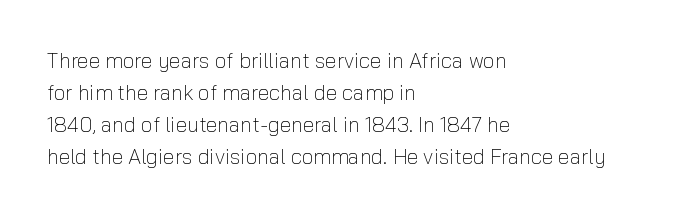
Q: Is the text bold? A: No.
Q: Is the text italic (slanted)? A: No, it is upright.
Q: Is the text underlined? A: No.
Q: How is the paragraph aligned? A: Left-aligned.
Q: Is the spacing between letters normal or unusually wide? A: Normal.
Q: Is the spacing between lines tight, normal or loose? A: Normal.
